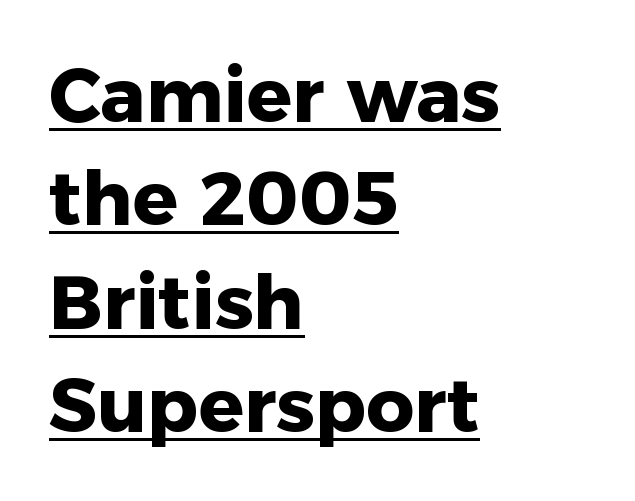
The image shows 75 px heavy sans-serif type, upright; set left-aligned, normal line spacing (1.38x), normal letter spacing, underlined; low stroke contrast and a medium x-height.
